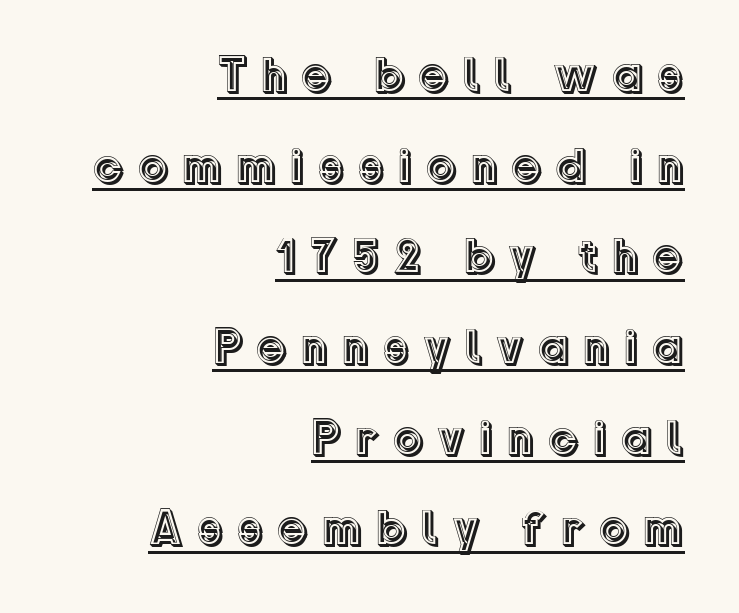
The image shows 49 px text type, upright; set right-aligned, line spacing 1.85x, unusually wide letter spacing (+0.27 em), underlined; a medium x-height.
